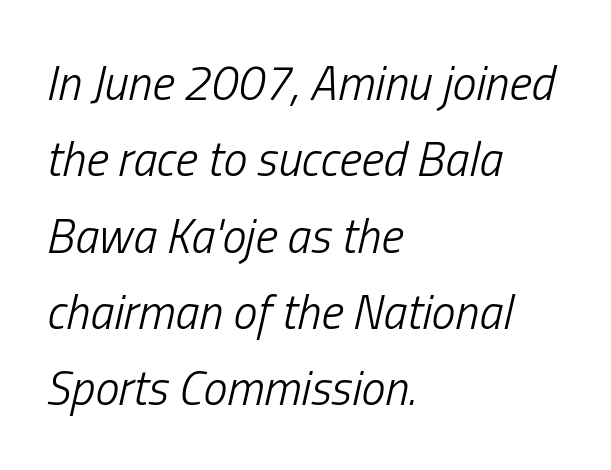
The image shows 48 px light, condensed type, italic (leaning right); set left-aligned, normal line spacing (1.59x), normal letter spacing, not underlined; low stroke contrast and a medium x-height.
